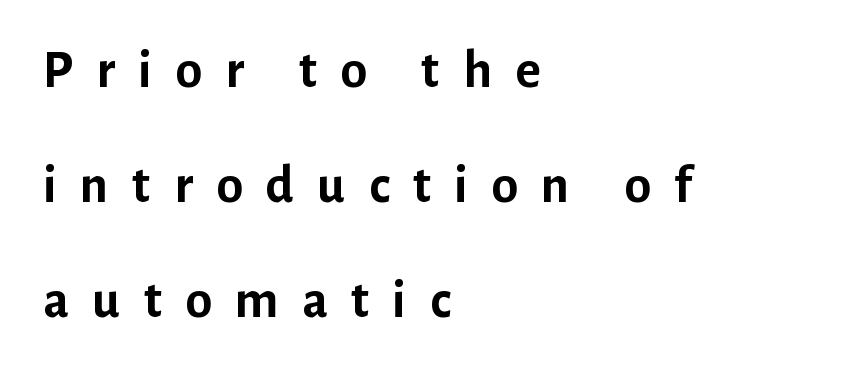
Q: Is the text bold? A: Yes.
Q: Is the text italic (slanted)? A: No, it is upright.
Q: Is the typeface a serif or a sans-serif typeface? A: Sans-serif.
Q: Is the text underlined? A: No.
Q: How is the paragraph aligned? A: Left-aligned.
Q: Is the spacing between letters normal or unusually wide? A: Unusually wide.
Q: Is the spacing between lines tight, normal or loose? A: Loose.
Q: Width (condensed, normal, or wide)? A: Normal.
Q: Stroke contrast? A: Low.
Q: x-height? A: Medium.
Q: Monospaced? A: No.
